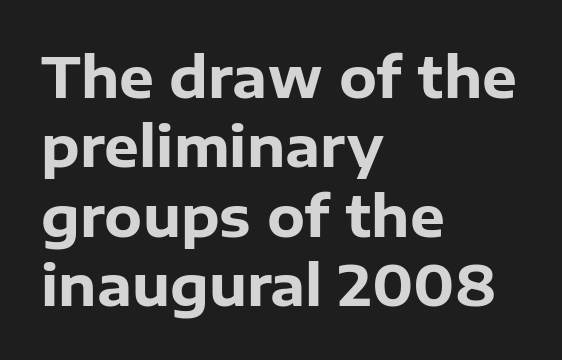
The image shows 55 px heavy sans-serif type, upright; set left-aligned, normal line spacing (1.26x), normal letter spacing, not underlined; low stroke contrast and a medium x-height.
